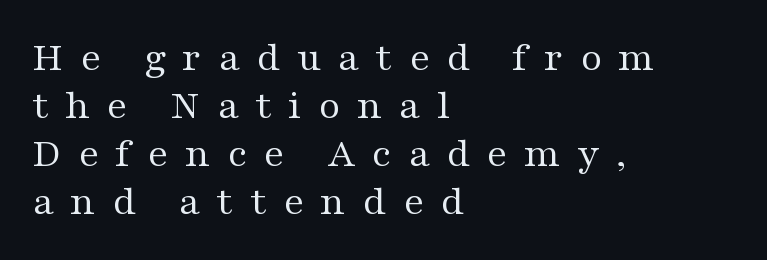
The passage shown is not underscored anywhere. Does the type have serifs? Yes, each stem ends in a small foot. The compositor pushed each line to the left boundary. Is the letter spacing exaggerated? Yes — the characters are pushed far apart. The block of text is dense from top to bottom, with scant space between rows. The typesetting does not lean heavy: it is not bold.
